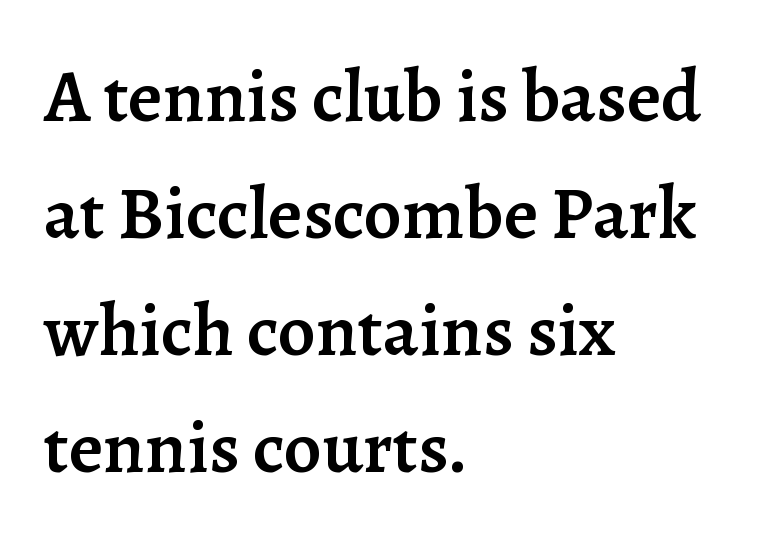
Q: Is the text bold? A: Semi-bold.
Q: Is the text italic (slanted)? A: No, it is upright.
Q: Is the typeface a serif or a sans-serif typeface? A: Serif.
Q: Is the text underlined? A: No.
Q: How is the paragraph aligned? A: Left-aligned.
Q: Is the spacing between letters normal or unusually wide? A: Normal.
Q: Is the spacing between lines tight, normal or loose? A: Normal.
Q: Width (condensed, normal, or wide)? A: Normal.
Q: Stroke contrast? A: Low.
Q: x-height? A: Medium.
Q: Monospaced? A: No.
